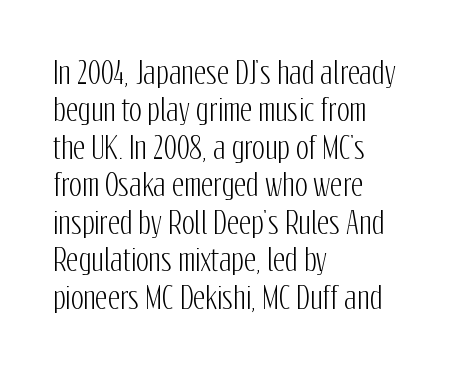
Q: Is the text italic (slanted)? A: No, it is upright.
Q: Is the typeface a serif or a sans-serif typeface? A: Sans-serif.
Q: Is the text underlined? A: No.
Q: How is the paragraph aligned? A: Left-aligned.
Q: Is the spacing between letters normal or unusually wide? A: Normal.
Q: Is the spacing between lines tight, normal or loose? A: Normal.
Q: Width (condensed, normal, or wide)? A: Condensed.
Q: Stroke contrast? A: Low.
Q: x-height? A: Medium.
Q: Monospaced? A: No.
